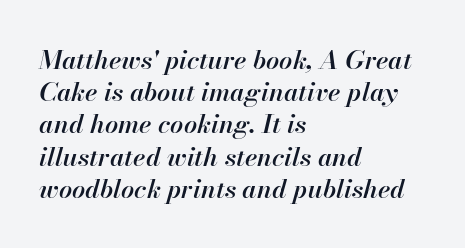
The image shows 26 px text type, italic (leaning right); set left-aligned, line spacing 1.24x, normal letter spacing, not underlined.
